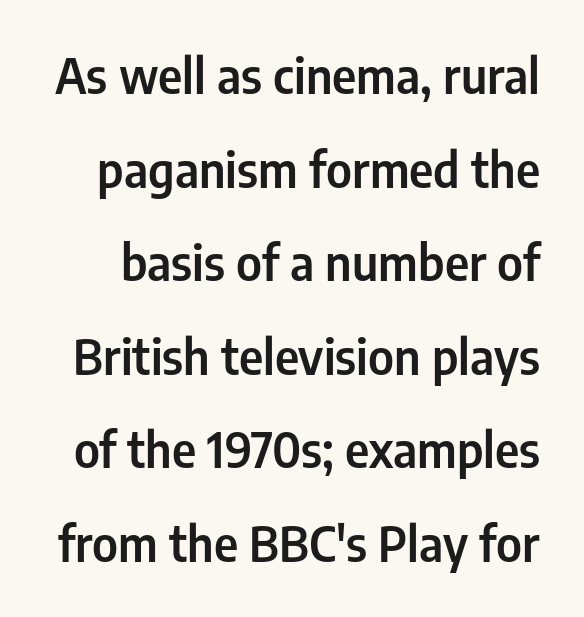
{"serif": "no", "italic": "no", "width": "condensed", "stroke_contrast": "low", "x_height": "medium", "monospaced": "no", "underline": "no", "line_spacing": "loose", "line_spacing_ratio": 1.95, "letter_spacing": "normal", "letter_spacing_em": 0.0, "glyph_px": 48}
